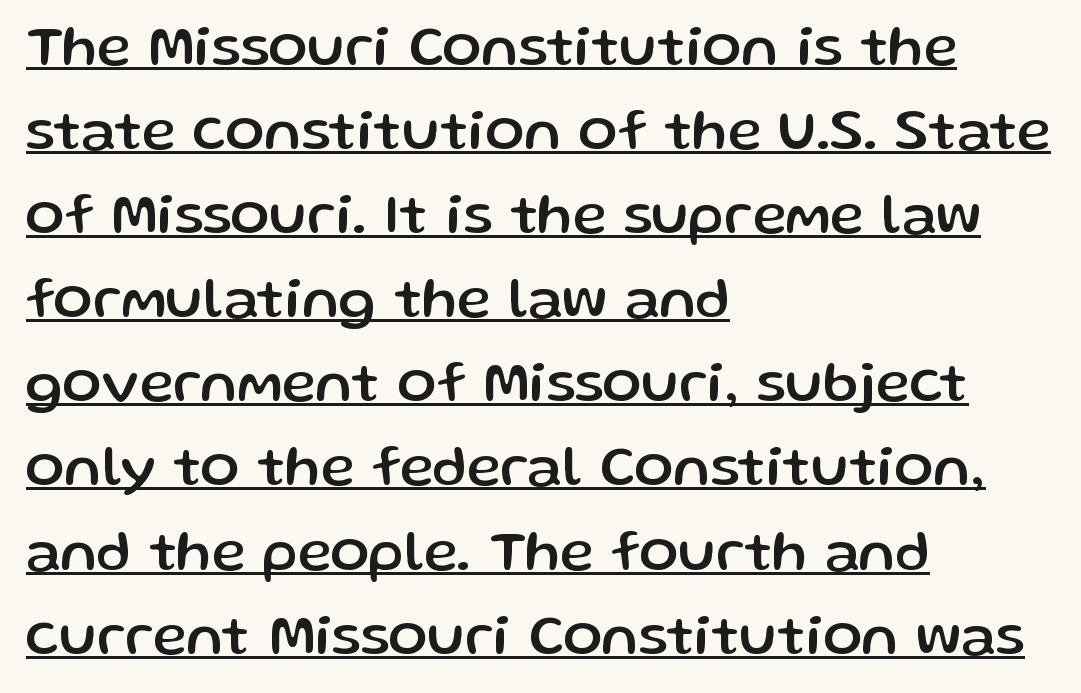
The ragged edge is on the right, which tells us the setting is flush left. You can see a thin bar hugging the bottom of the glyphs. Ordinary non-slanted type is in use. This block has exactly the height ordinary leading produces. Inter-character spacing is left at the font's built-in metrics.
